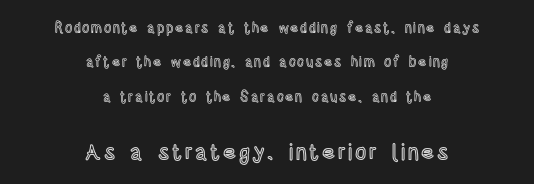
The image shows 22 px text type, upright; set centered, loose line spacing (2.46x), not underlined; the second (bottom) block is 1.57x larger.
